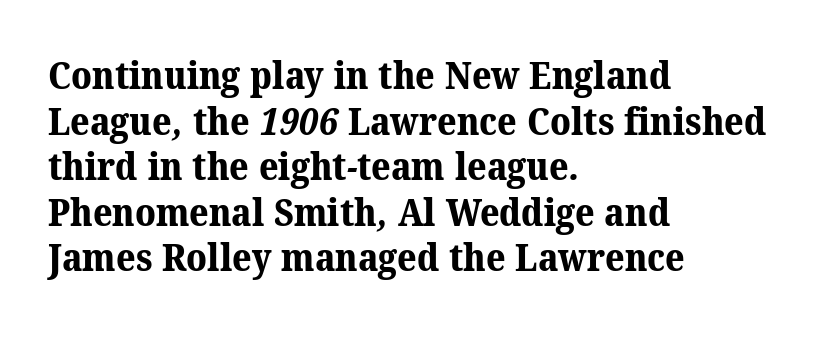
The image shows 38 px bold serif type; set left-aligned, line spacing 1.2x, normal letter spacing, not underlined; medium stroke contrast and a medium x-height.
